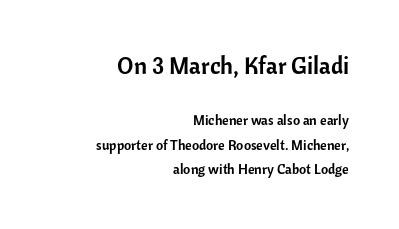
What stands out about the letter spacing? Nothing — it is the standard amount. This rendering features lettering with no underline. The first block has been scaled up relative to the second. Typeset ragged left — the right edge is the straight one. Is there any slant? The stems are plumb.
